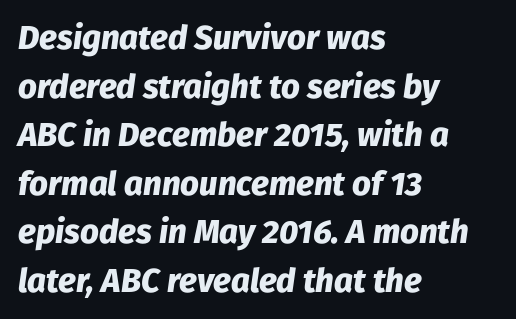
The image shows 33 px heavy type, italic (leaning right); set left-aligned, normal line spacing (1.47x), normal letter spacing, not underlined; low stroke contrast and a medium x-height.
